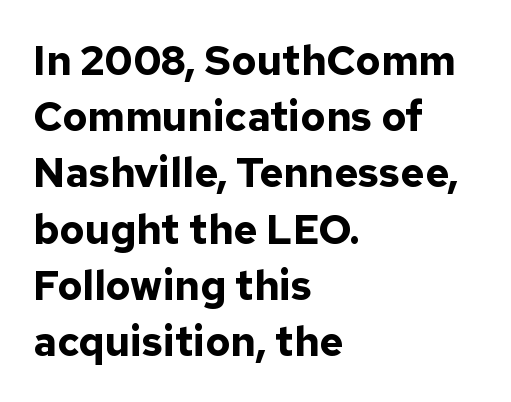
The image shows 41 px bold sans-serif type, upright; set left-aligned, normal line spacing (1.37x), normal letter spacing, not underlined; low stroke contrast and a medium x-height.
